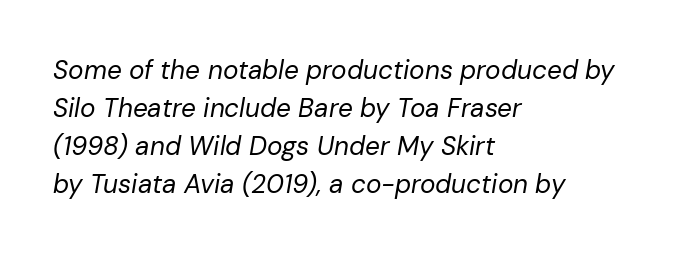
{"italic": "yes", "lean": "right", "slant_degrees": 10, "bold": "no", "underline": "no", "align": "left", "line_spacing": "normal", "line_spacing_ratio": 1.46, "letter_spacing": "normal", "letter_spacing_em": 0.0, "glyph_px": 26}
